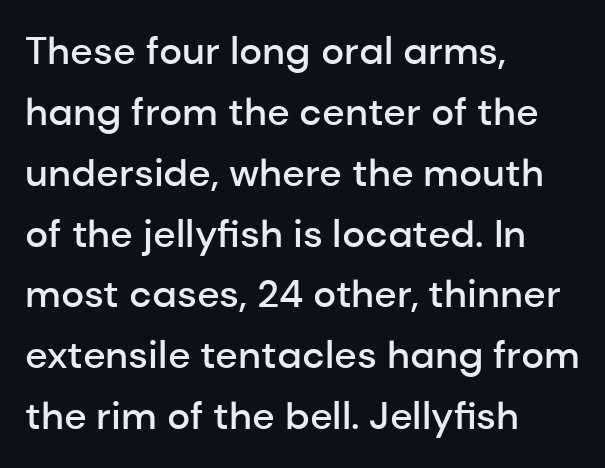
Q: Is the text bold? A: Semi-bold.
Q: Is the text italic (slanted)? A: No, it is upright.
Q: Is the typeface a serif or a sans-serif typeface? A: Sans-serif.
Q: Is the text underlined? A: No.
Q: How is the paragraph aligned? A: Left-aligned.
Q: Is the spacing between letters normal or unusually wide? A: Normal.
Q: Is the spacing between lines tight, normal or loose? A: Normal.
Q: Width (condensed, normal, or wide)? A: Normal.
Q: Stroke contrast? A: Low.
Q: x-height? A: Medium.
Q: Monospaced? A: No.
